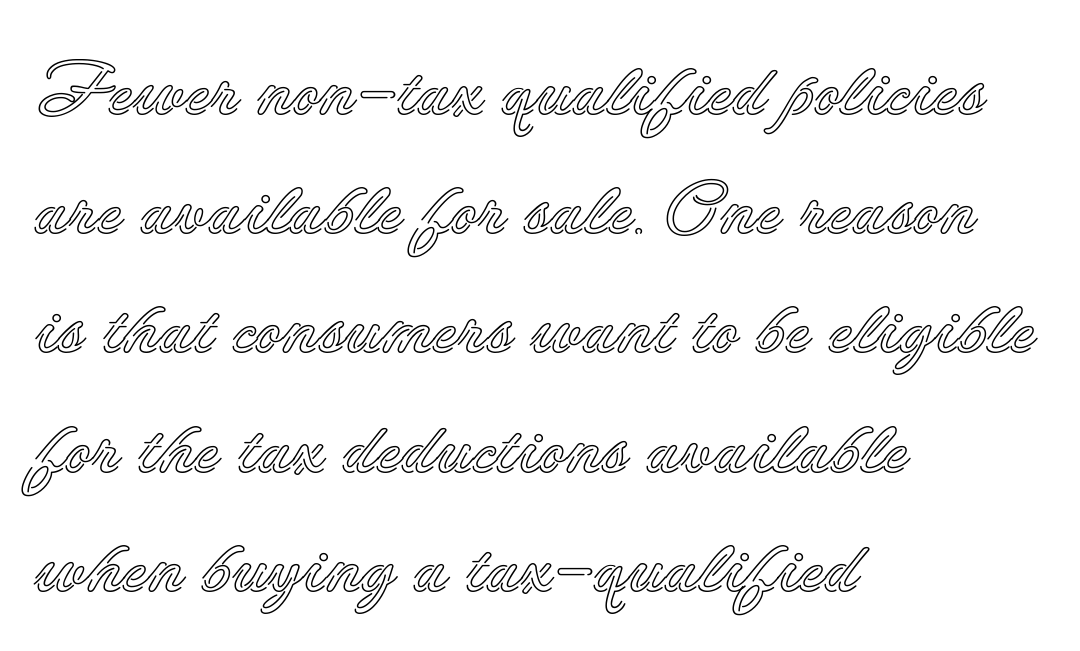
The passage is arranged the way most books set body copy — flush left. The gaps between neighbouring characters are ordinary and unremarkable. Each letter keeps its own natural width here, so spacing adapts to shape.
